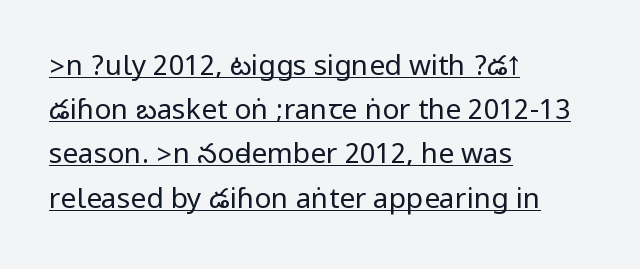
The lines in this sample share a left origin and differ only in where they stop. The line-height multiplier appears to be the usual default. You could call the tracking neutral — neither tight nor loose. In terms of posture, this sample is upright.
